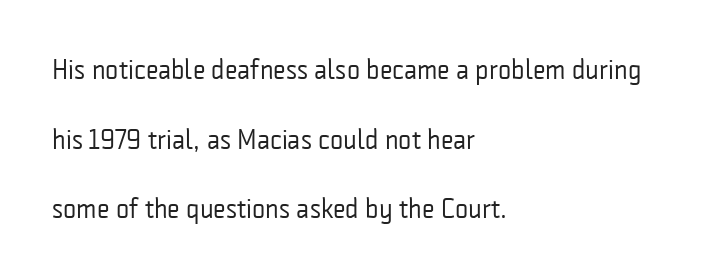
Q: Is the text bold? A: No.
Q: Is the text italic (slanted)? A: No, it is upright.
Q: Is the typeface a serif or a sans-serif typeface? A: Sans-serif.
Q: Is the text underlined? A: No.
Q: How is the paragraph aligned? A: Left-aligned.
Q: Is the spacing between letters normal or unusually wide? A: Normal.
Q: Is the spacing between lines tight, normal or loose? A: Loose.
Q: Width (condensed, normal, or wide)? A: Condensed.
Q: Stroke contrast? A: Low.
Q: x-height? A: Medium.
Q: Monospaced? A: No.
